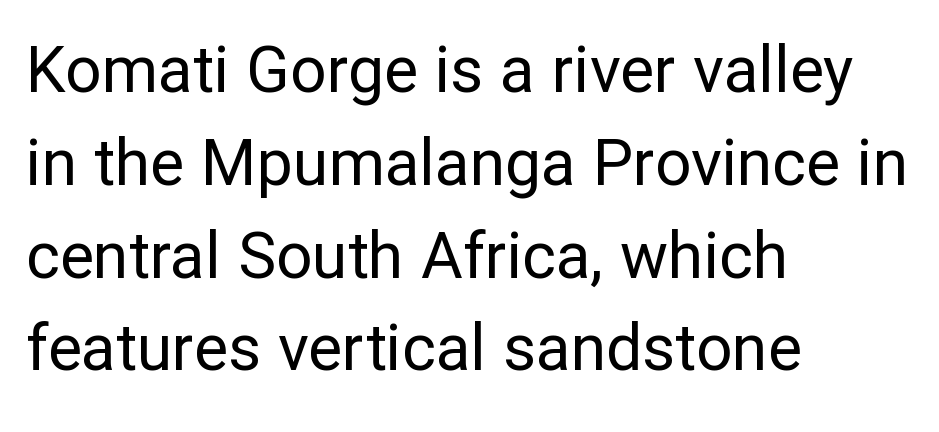
{"serif": "no", "italic": "no", "bold": "no", "weight": "regular", "width": "normal", "stroke_contrast": "low", "x_height": "medium", "monospaced": "no", "underline": "no", "align": "left", "line_spacing": "normal", "line_spacing_ratio": 1.45, "letter_spacing": "normal", "letter_spacing_em": 0.0, "glyph_px": 64}
